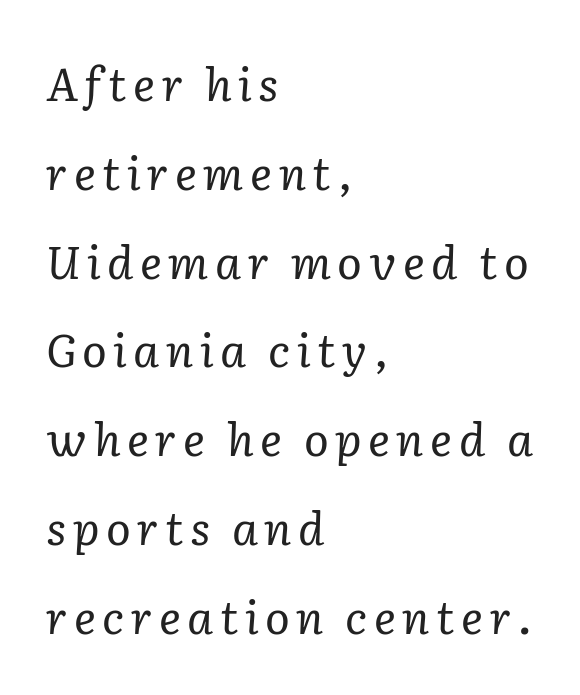
The image shows 46 px regular-weight serif type, italic (leaning right); set left-aligned, loose line spacing (1.93x), not underlined; low stroke contrast and a medium x-height.
